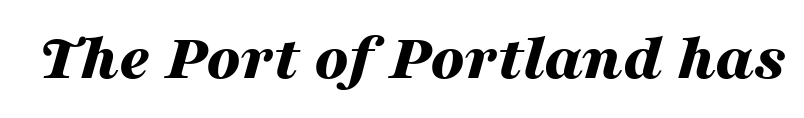
The image shows 67 px bold, wide type, italic (leaning right); set normal letter spacing, not underlined; medium stroke contrast and a medium x-height.
